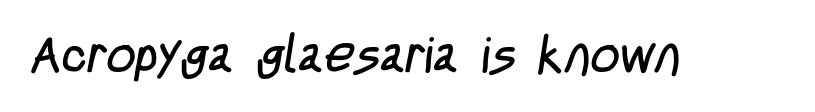
The space directly below the letters is spotless. No extra ink here — the face is not bold. The face used here is a sans, in the tradition of grotesques and geometrics. Letter spacing: default.
